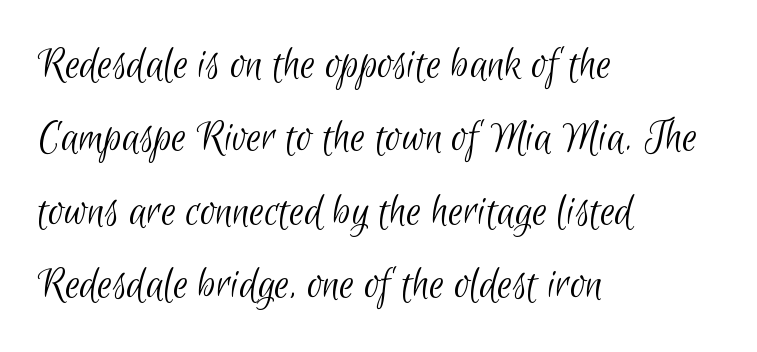
The image shows 47 px light, condensed sans-serif type; set left-aligned, normal line spacing (1.56x), normal letter spacing, not underlined; low stroke contrast and a small x-height.
